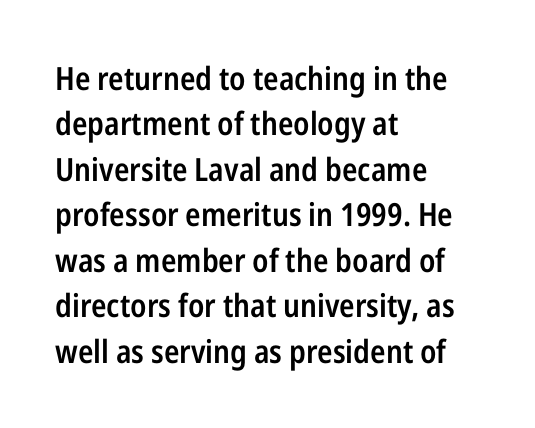
The face used here is rendered with its standard letterfit. Firm but not heavy-handed strokes: this text is semibold. Teacher's note: observe the even left margin — that is flush-left alignment. The text was rendered using a sans face with plain stroke endings.
